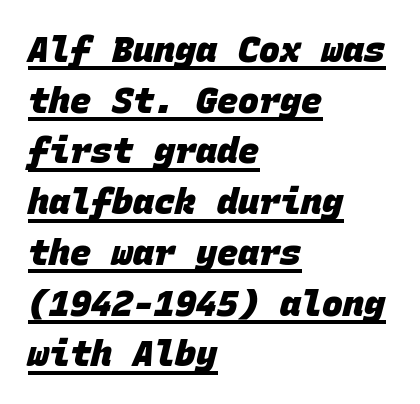
The image shows 35 px heavy sans-serif type, monospaced; set left-aligned, normal line spacing (1.45x), normal letter spacing, underlined; low stroke contrast and a large x-height.
